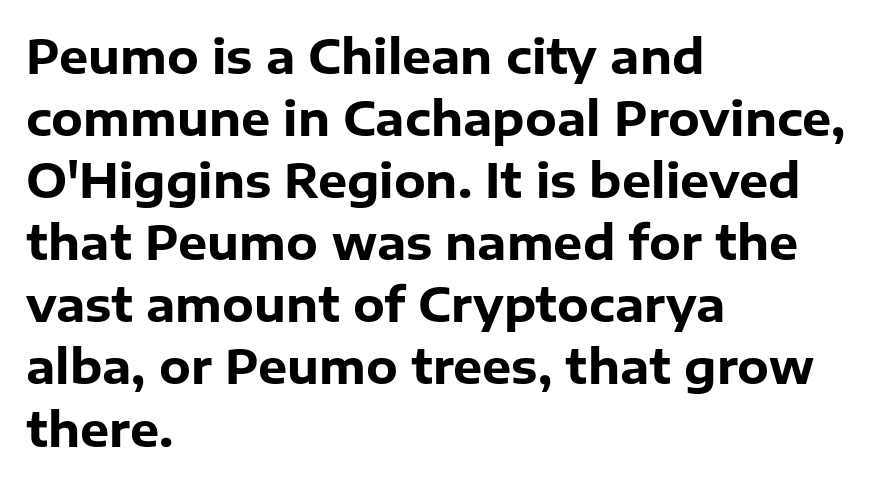
The image shows 46 px heavy sans-serif type, upright; set left-aligned, normal line spacing (1.35x), normal letter spacing, not underlined; low stroke contrast and a medium x-height.
